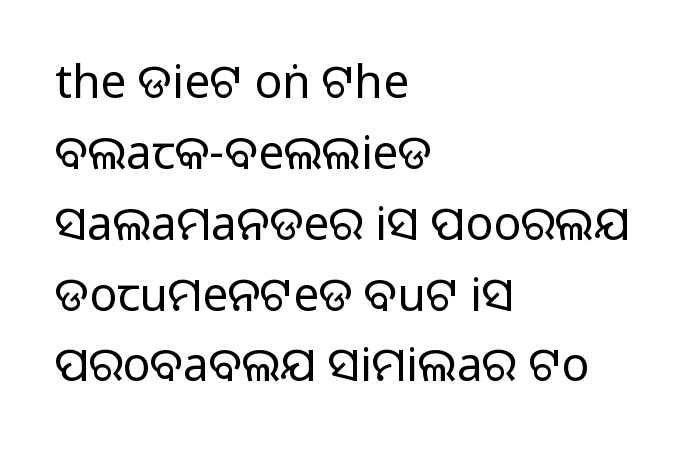
Between one letter and the next there's only the usual sliver of space. Note the varied advance widths — an 'i' is clearly narrower than an 'm'. A clean baseline with only descenders dipping below it. The block of text has a typical density, with ordinary space between rows.
